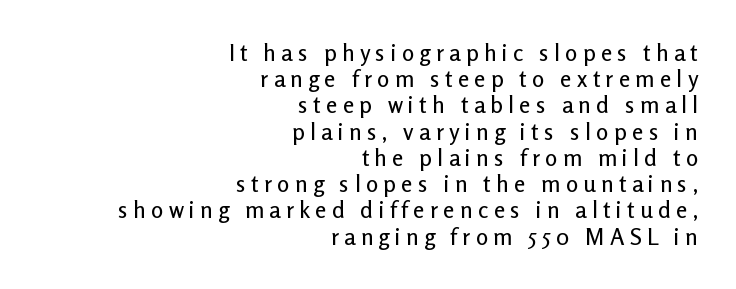
Q: Is the text italic (slanted)? A: No, it is upright.
Q: Is the text underlined? A: No.
Q: How is the paragraph aligned? A: Right-aligned.
Q: Is the spacing between letters normal or unusually wide? A: Unusually wide.
Q: Is the spacing between lines tight, normal or loose? A: Tight.
